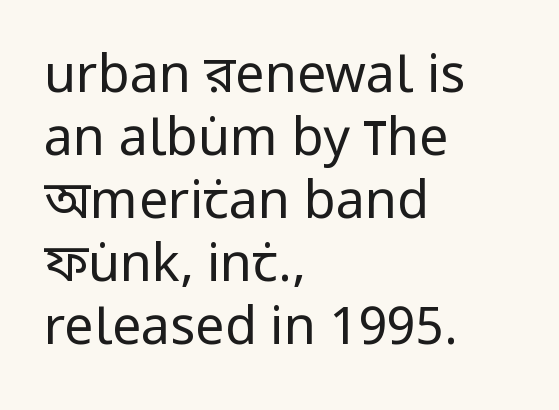
Q: Is the text bold? A: No.
Q: Is the text italic (slanted)? A: No, it is upright.
Q: Is the typeface a serif or a sans-serif typeface? A: Sans-serif.
Q: Is the text underlined? A: No.
Q: How is the paragraph aligned? A: Left-aligned.
Q: Is the spacing between letters normal or unusually wide? A: Normal.
Q: Width (condensed, normal, or wide)? A: Condensed.
Q: Stroke contrast? A: Low.
Q: x-height? A: Large.
Q: Monospaced? A: No.
